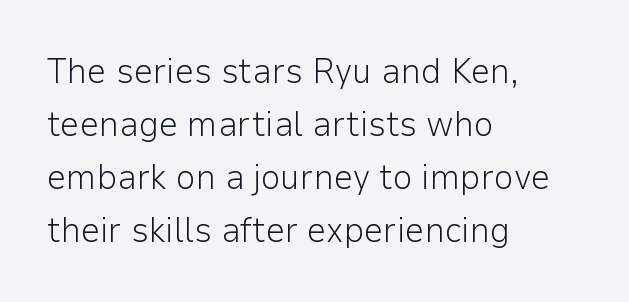
{"serif": "no", "italic": "no", "bold": "no", "weight": "light", "width": "normal", "stroke_contrast": "low", "x_height": "medium", "monospaced": "no", "underline": "no", "align": "left", "line_spacing": "normal", "line_spacing_ratio": 1.51, "letter_spacing": "normal", "letter_spacing_em": 0.0, "glyph_px": 35}
